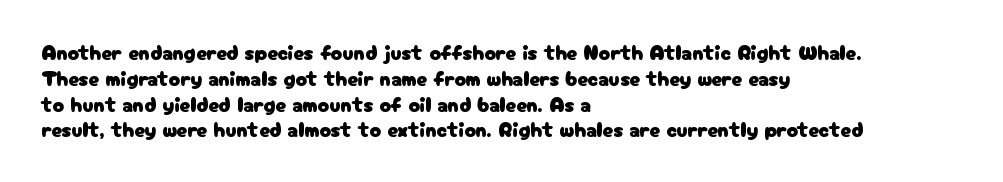
{"italic": "no", "underline": "no", "align": "left", "line_spacing_ratio": 1.23, "letter_spacing": "normal", "letter_spacing_em": 0.0, "glyph_px": 21}
